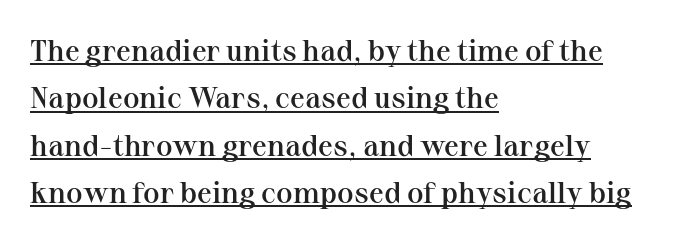
Q: Is the text bold? A: Semi-bold.
Q: Is the text italic (slanted)? A: No, it is upright.
Q: Is the typeface a serif or a sans-serif typeface? A: Serif.
Q: Is the text underlined? A: Yes.
Q: How is the paragraph aligned? A: Left-aligned.
Q: Is the spacing between letters normal or unusually wide? A: Normal.
Q: Is the spacing between lines tight, normal or loose? A: Normal.
Q: Width (condensed, normal, or wide)? A: Normal.
Q: Stroke contrast? A: Medium.
Q: x-height? A: Medium.
Q: Monospaced? A: No.
